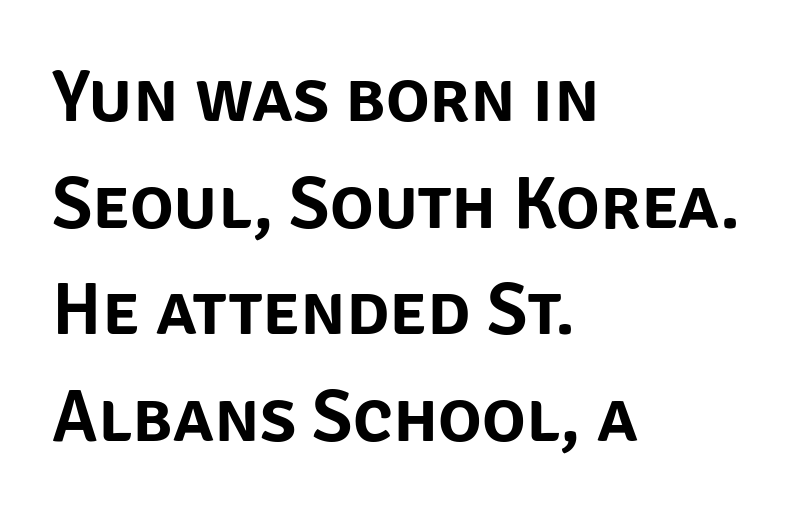
{"serif": "no", "italic": "no", "width": "normal", "stroke_contrast": "low", "x_height": "large", "monospaced": "no", "underline": "no", "align": "left", "line_spacing": "normal", "line_spacing_ratio": 1.46, "letter_spacing": "normal", "letter_spacing_em": 0.0, "glyph_px": 73}
